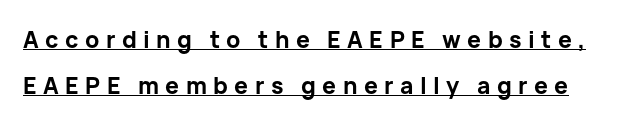
Q: Is the text bold? A: Yes.
Q: Is the text italic (slanted)? A: No, it is upright.
Q: Is the text underlined? A: Yes.
Q: Is the spacing between letters normal or unusually wide? A: Unusually wide.
Q: Is the spacing between lines tight, normal or loose? A: Loose.
